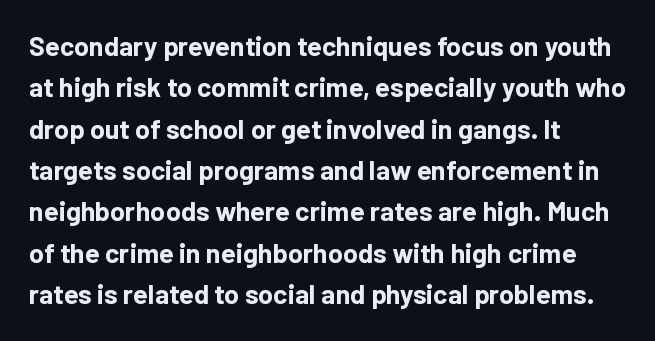
The image shows 27 px bold type, upright; set left-aligned, normal line spacing (1.53x), normal letter spacing, not underlined.
